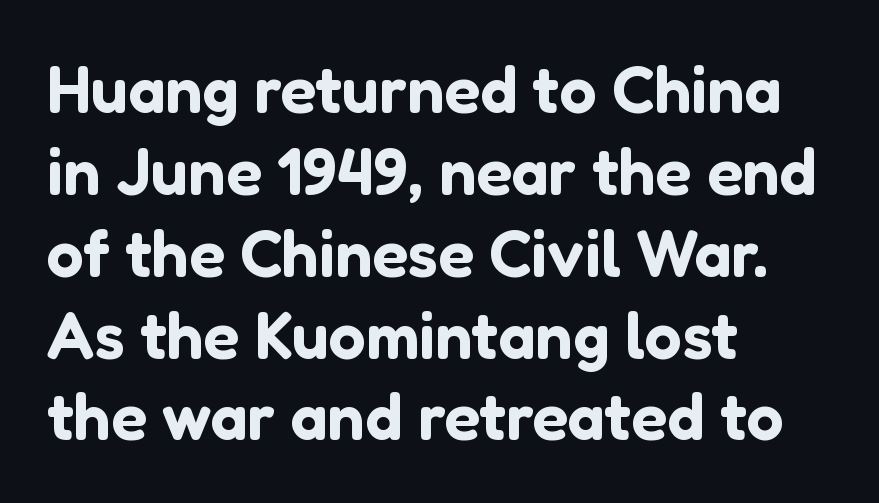
{"serif": "no", "italic": "no", "width": "normal", "stroke_contrast": "low", "x_height": "medium", "monospaced": "no", "underline": "no", "align": "left", "line_spacing_ratio": 1.24, "letter_spacing": "normal", "letter_spacing_em": 0.0, "glyph_px": 66}
